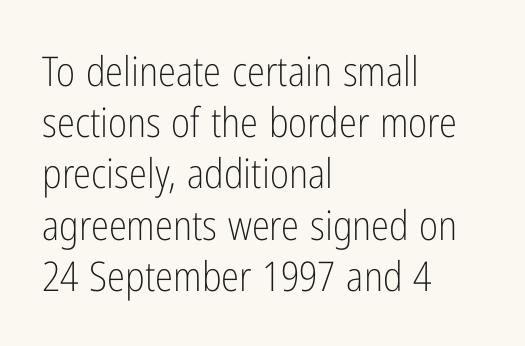
The image shows 41 px light, condensed sans-serif type, upright; set left-aligned, normal line spacing (1.25x), normal letter spacing, not underlined; low stroke contrast and a medium x-height.
